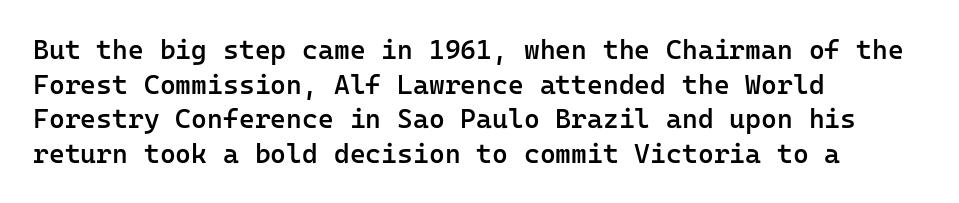
{"italic": "no", "bold": "semi", "underline": "no", "align": "left", "line_spacing": "normal", "line_spacing_ratio": 1.28, "letter_spacing": "normal", "letter_spacing_em": 0.0, "glyph_px": 27}
